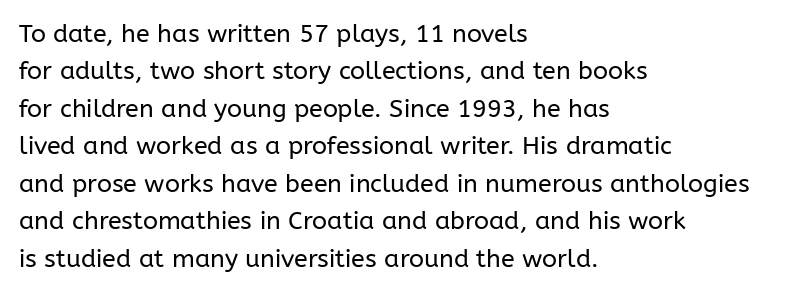
In CSS terms this would be text-align: left. Descenders are the only things crossing below the line. One glance says typical: line gaps are just what's usual. This is the regular roman posture of the typeface.
